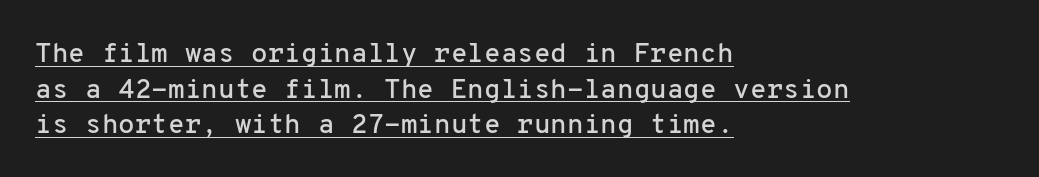
The paragraph shown leans on its left margin. The vertical gap from one line to the next is medium. A rule runs beneath these lines of type. Posture: vertical. You could call the tracking neutral — neither tight nor loose.
